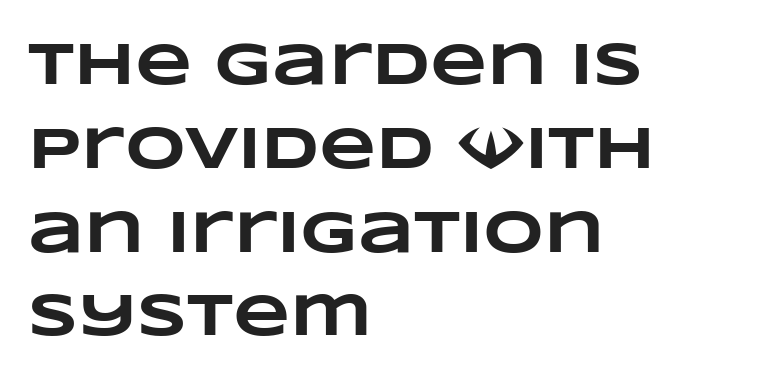
The image shows 59 px heavy, wide type; set left-aligned, normal line spacing (1.42x), normal letter spacing, not underlined; low stroke contrast and a large x-height.
